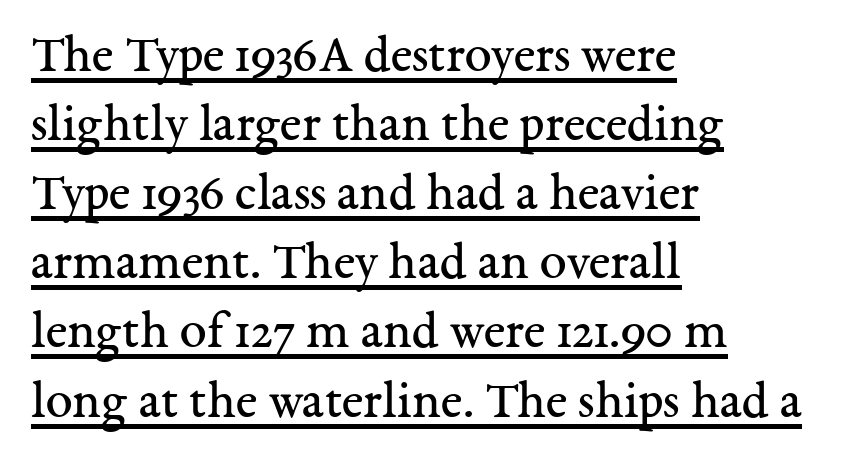
The image shows 54 px regular-weight serif type, upright; set left-aligned, normal line spacing (1.28x), normal letter spacing, underlined; medium stroke contrast and a medium x-height.
